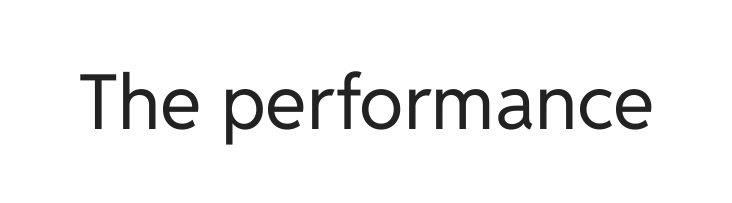
The image shows 76 px regular-weight sans-serif type, upright; set normal letter spacing, not underlined; low stroke contrast and a medium x-height.
